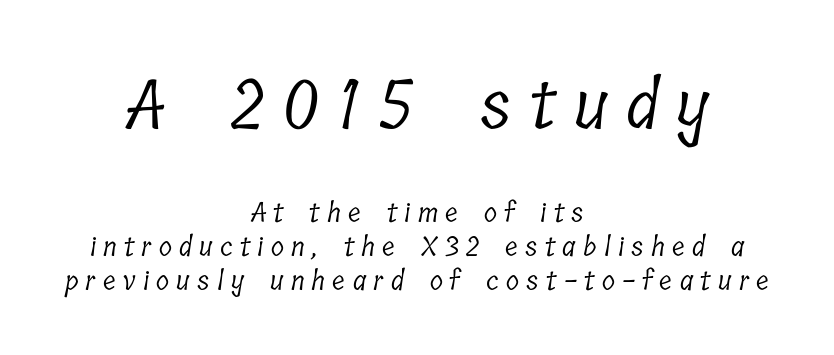
The letters in the upper block stand taller than those in the block below. Here the designer chose a conventional face with non-uniform glyph widths. This sample uses a serif face. Has an underline been added? It has not. The vertical gap from one line to the next is medium.
